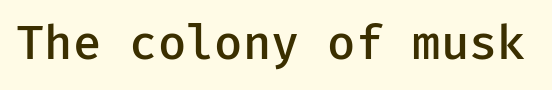
Type style note: lacks serifs. I'd describe the lettering as semibold — firm but not a full bold. Characters remain perfectly vertical along every line. Here the glyphs are tracked normally, forming tight word shapes. Descender tails drop into unmarked territory.
